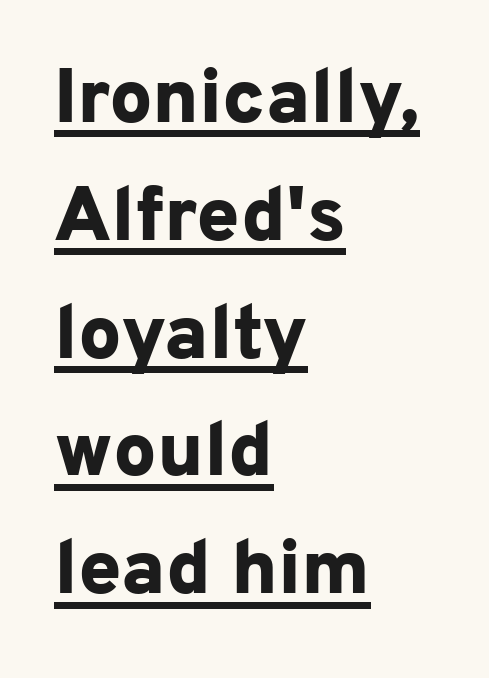
The image shows 77 px bold sans-serif type, upright; set left-aligned, normal line spacing (1.53x), normal letter spacing, underlined; low stroke contrast and a medium x-height.
